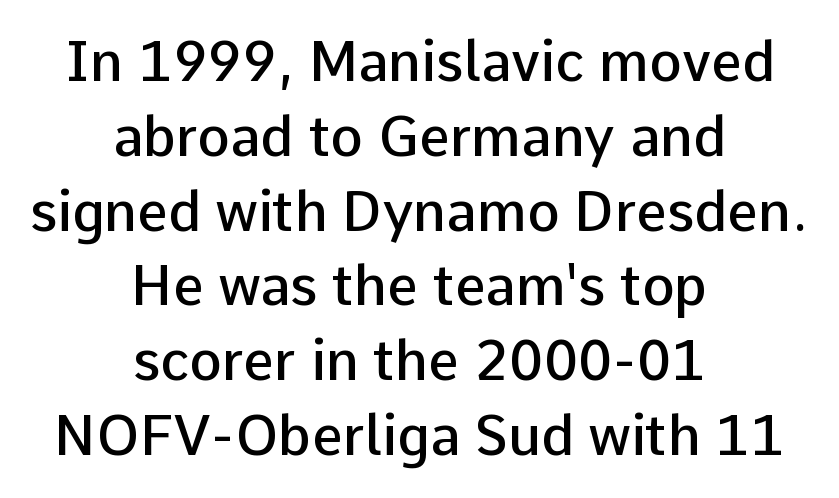
Horizontal bands of white between lines are of average thickness. You can tell it's not italic because the verticals are truly vertical. Character widths vary here, with narrow letters taking less room than wide ones. The rendering shows plain stroke endings on the letterforms — a sans-serif design. Inter-character spacing is left at the font's built-in metrics. Is the type bold? Partly — it's a semibold, heavier than regular but not fully bold.
